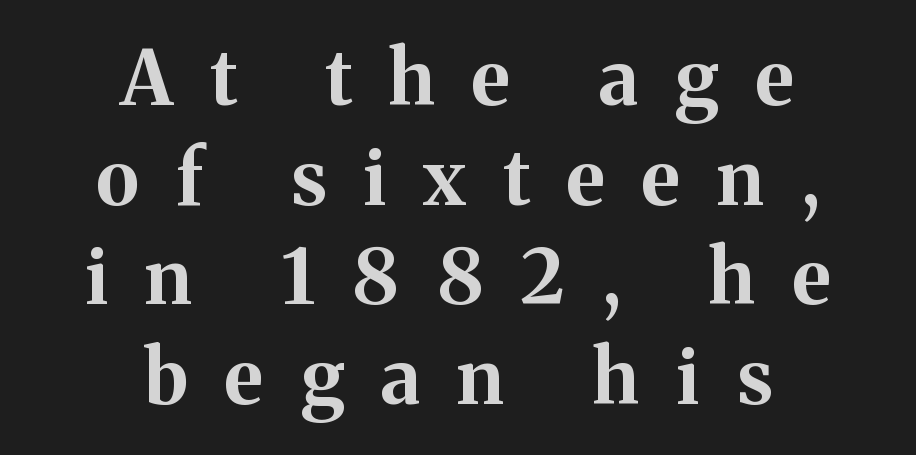
Q: Is the text bold? A: Yes.
Q: Is the text italic (slanted)? A: No, it is upright.
Q: Is the typeface a serif or a sans-serif typeface? A: Serif.
Q: Is the text underlined? A: No.
Q: How is the paragraph aligned? A: Centered.
Q: Is the spacing between letters normal or unusually wide? A: Unusually wide.
Q: Is the spacing between lines tight, normal or loose? A: Normal.
Q: Width (condensed, normal, or wide)? A: Normal.
Q: Stroke contrast? A: Medium.
Q: x-height? A: Medium.
Q: Monospaced? A: No.
